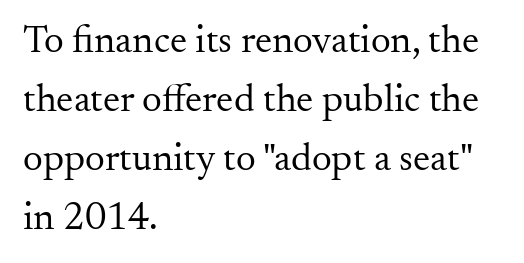
{"serif": "yes", "italic": "no", "bold": "no", "weight": "regular", "width": "normal", "stroke_contrast": "medium", "x_height": "small", "monospaced": "no", "underline": "no", "align": "left", "line_spacing": "normal", "line_spacing_ratio": 1.51, "letter_spacing": "normal", "letter_spacing_em": 0.0, "glyph_px": 39}
